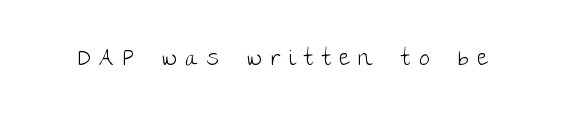
The image shows 23 px text type, upright; set unusually wide letter spacing (+0.38 em), not underlined.
